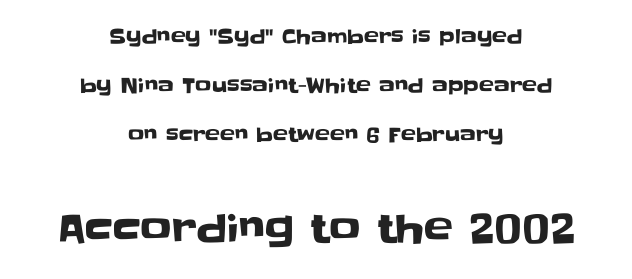
Words appear dense and cohesive because spacing is normal. The face used here is a sans, in the tradition of grotesques and geometrics. The leading is generous, giving the passage an open texture. Varying glyph widths throughout — classic text-font behaviour. Does the copy run flush right? No — it is centered line by line.
